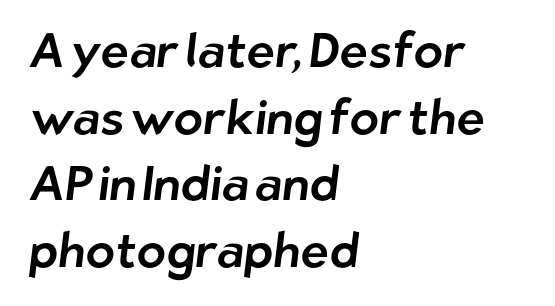
Q: Is the typeface a serif or a sans-serif typeface? A: Sans-serif.
Q: Is the text underlined? A: No.
Q: How is the paragraph aligned? A: Left-aligned.
Q: Is the spacing between letters normal or unusually wide? A: Normal.
Q: Is the spacing between lines tight, normal or loose? A: Normal.
Q: Width (condensed, normal, or wide)? A: Normal.
Q: Stroke contrast? A: Low.
Q: x-height? A: Medium.
Q: Monospaced? A: No.
